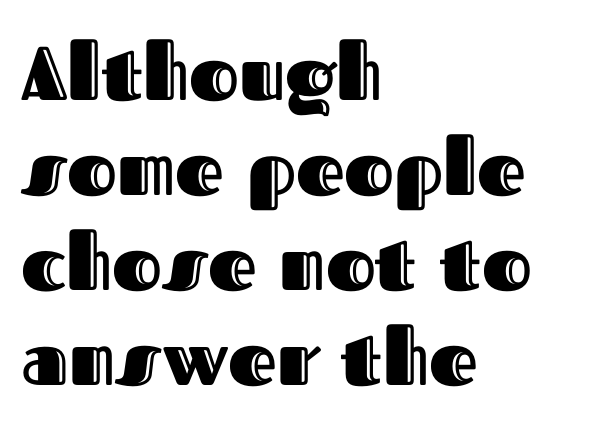
Q: Is the text italic (slanted)? A: No, it is upright.
Q: Is the text underlined? A: No.
Q: How is the paragraph aligned? A: Left-aligned.
Q: Is the spacing between letters normal or unusually wide? A: Normal.
Q: Is the spacing between lines tight, normal or loose? A: Normal.
Q: Width (condensed, normal, or wide)? A: Normal.
Q: x-height? A: Medium.
Q: Monospaced? A: No.
